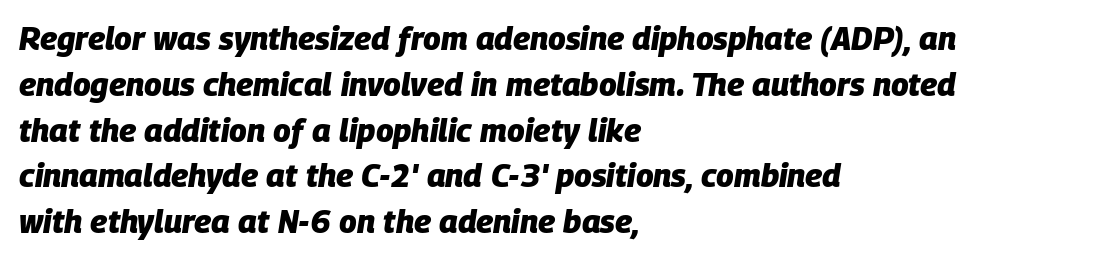
The passage shown leans; its letterforms are oblique. A dark, heavy texture on the line: the type is bold. No word sits above an underline. Students, note that the glyphs here touch the page at normal intervals. The paragraph has a hard left edge and a soft right edge.
